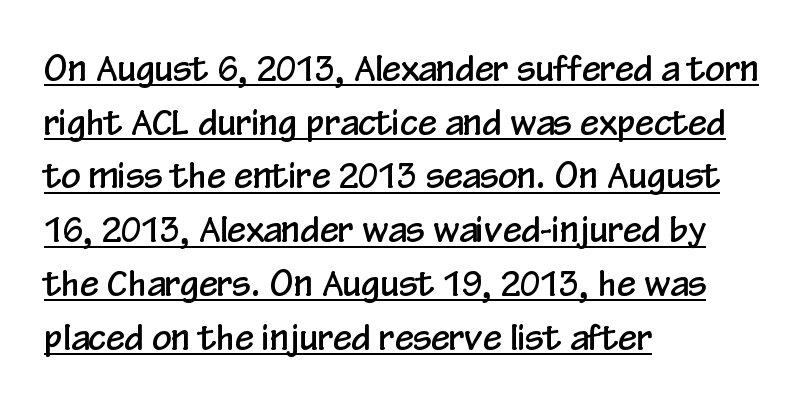
The image shows 34 px condensed sans-serif type, upright; set left-aligned, normal line spacing (1.58x), normal letter spacing, underlined; low stroke contrast and a medium x-height.
